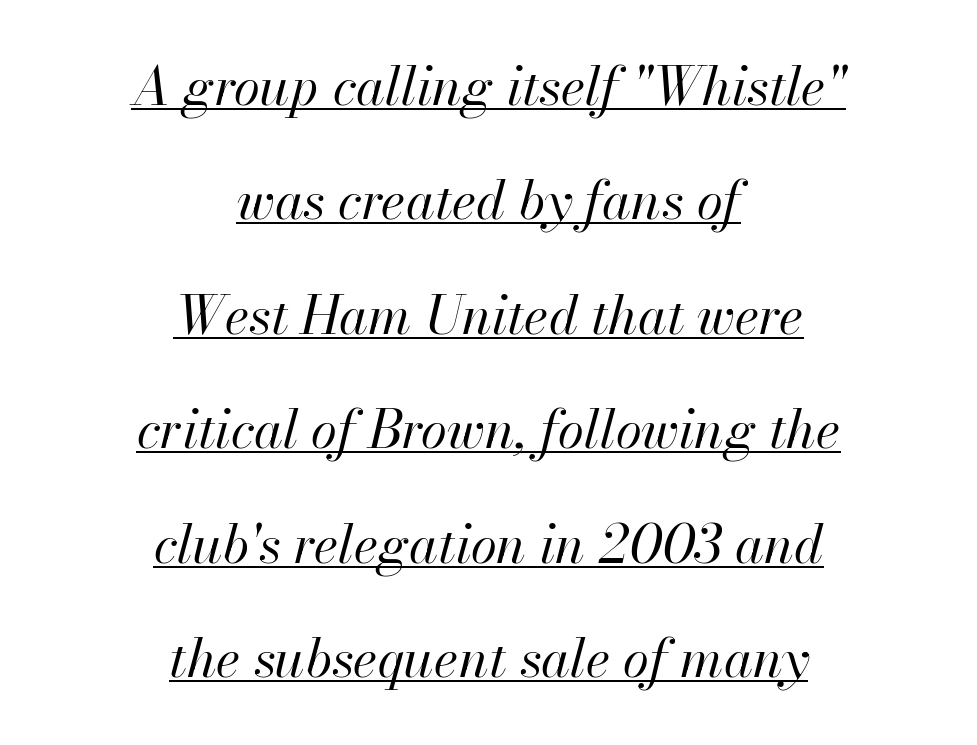
The image shows 53 px regular-weight type, italic (leaning right); set centered, loose line spacing (2.16x), normal letter spacing, underlined; high stroke contrast and a small x-height.
